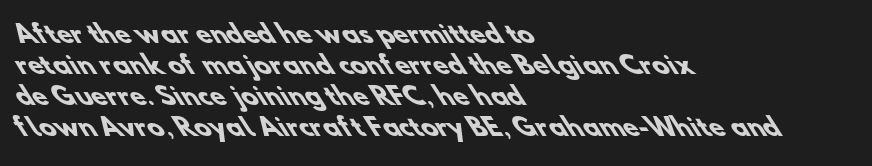
The image shows 24 px bold type; set left-aligned, normal line spacing (1.29x), normal letter spacing, not underlined.
